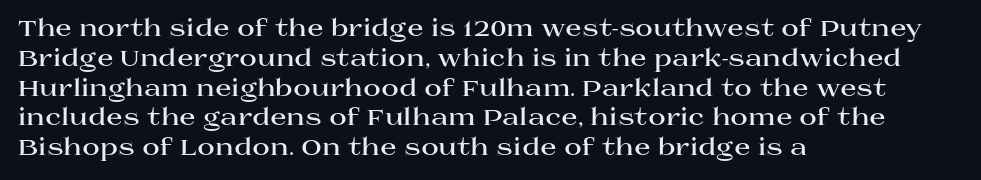
The image shows 24 px bold type, upright; set left-aligned, line spacing 1.24x, normal letter spacing, not underlined.
